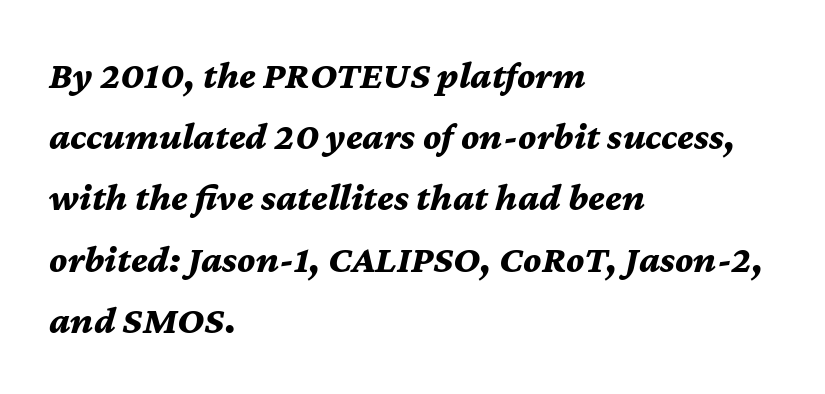
Q: Is the text bold? A: Yes.
Q: Is the text italic (slanted)? A: Yes, it leans right by about 12 degrees.
Q: Is the text underlined? A: No.
Q: How is the paragraph aligned? A: Left-aligned.
Q: Is the spacing between letters normal or unusually wide? A: Normal.
Q: Is the spacing between lines tight, normal or loose? A: Normal.
Q: Width (condensed, normal, or wide)? A: Normal.
Q: Stroke contrast? A: Medium.
Q: x-height? A: Medium.
Q: Monospaced? A: No.
